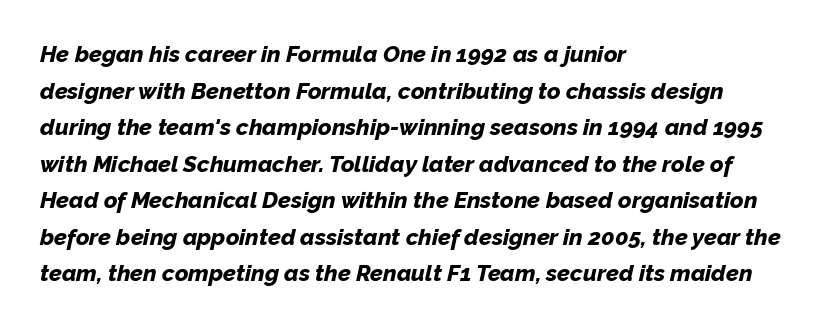
The compositor pushed each line to the left boundary. In terms of letterspacing, this is plain default setting. Tall strokes in this sample are angled rather than plumb. You'd pick this weight for a headline — it's a proper bold. A normal amount of white space separates one row of letters from the next.
